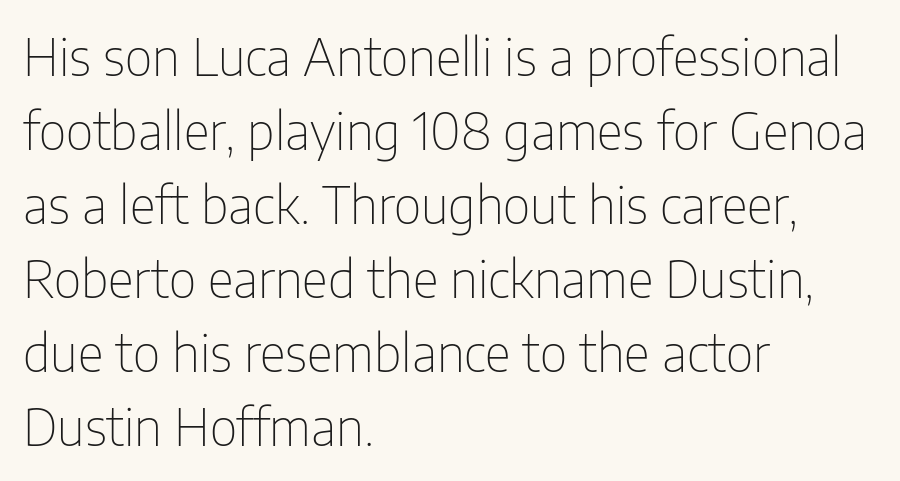
The image shows 51 px thin, condensed sans-serif type, upright; set left-aligned, normal line spacing (1.45x), normal letter spacing, not underlined; low stroke contrast and a medium x-height.
